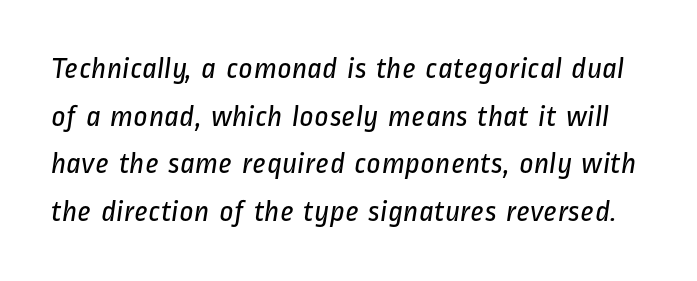
Q: Is the text bold? A: No.
Q: Is the typeface a serif or a sans-serif typeface? A: Sans-serif.
Q: Is the text underlined? A: No.
Q: Is the spacing between letters normal or unusually wide? A: Normal.
Q: Is the spacing between lines tight, normal or loose? A: Normal.
Q: Width (condensed, normal, or wide)? A: Condensed.
Q: Stroke contrast? A: Low.
Q: x-height? A: Medium.
Q: Monospaced? A: No.
